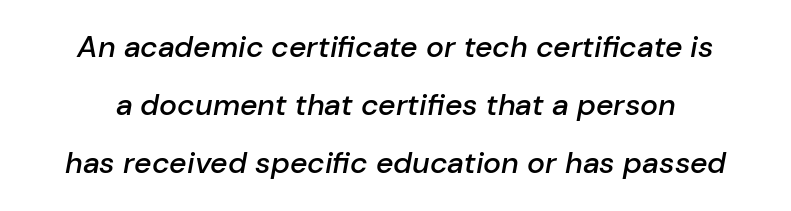
A typesetter would call this proportional, since set widths differ per character. Words appear dense and cohesive because spacing is normal. Tall strokes in this sample are angled rather than plumb. The vertical gap from one line to the next is large.
